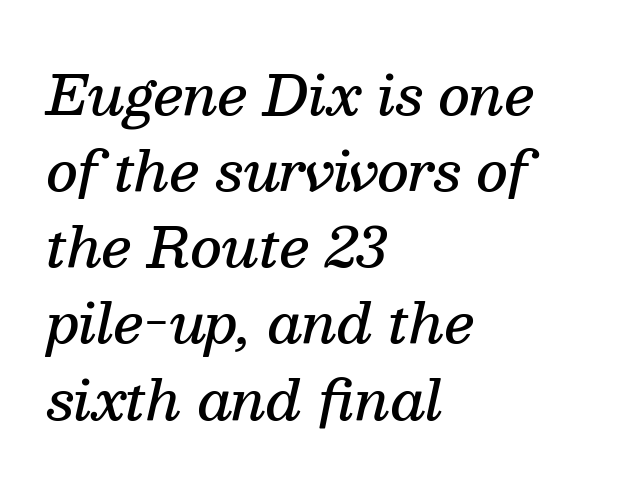
The image shows 54 px semibold serif type, italic (leaning right); set left-aligned, normal line spacing (1.41x), normal letter spacing, not underlined; medium stroke contrast and a medium x-height.
